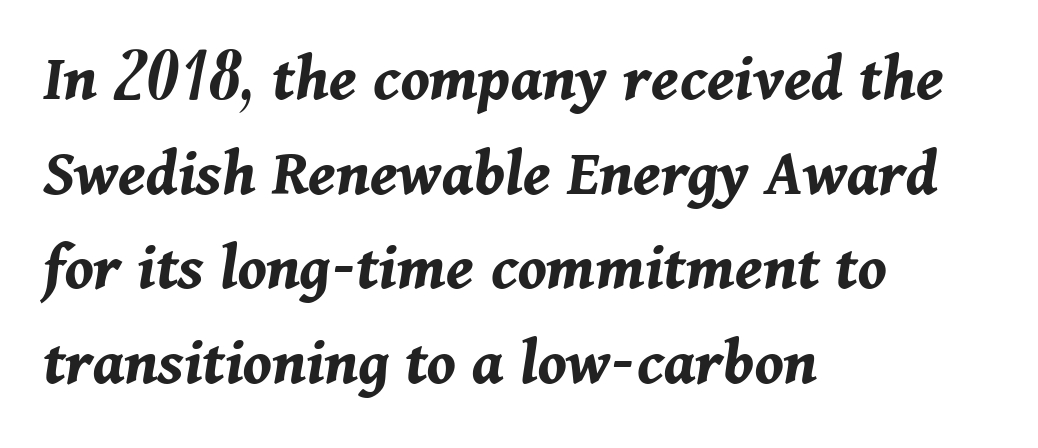
Q: Is the text bold? A: Yes.
Q: Is the text italic (slanted)? A: Yes, it leans right by about 11 degrees.
Q: Is the text underlined? A: No.
Q: How is the paragraph aligned? A: Left-aligned.
Q: Is the spacing between letters normal or unusually wide? A: Normal.
Q: Is the spacing between lines tight, normal or loose? A: Normal.
Q: Width (condensed, normal, or wide)? A: Normal.
Q: Stroke contrast? A: Medium.
Q: x-height? A: Medium.
Q: Monospaced? A: No.
